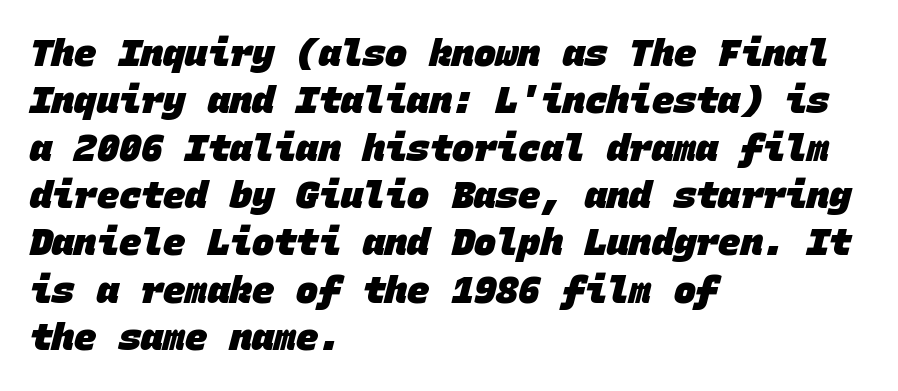
{"serif": "no", "bold": "yes", "weight": "heavy", "width": "normal", "stroke_contrast": "low", "x_height": "large", "monospaced": "yes", "underline": "no", "align": "left", "line_spacing": "normal", "line_spacing_ratio": 1.28, "letter_spacing": "normal", "letter_spacing_em": 0.0, "glyph_px": 37}
